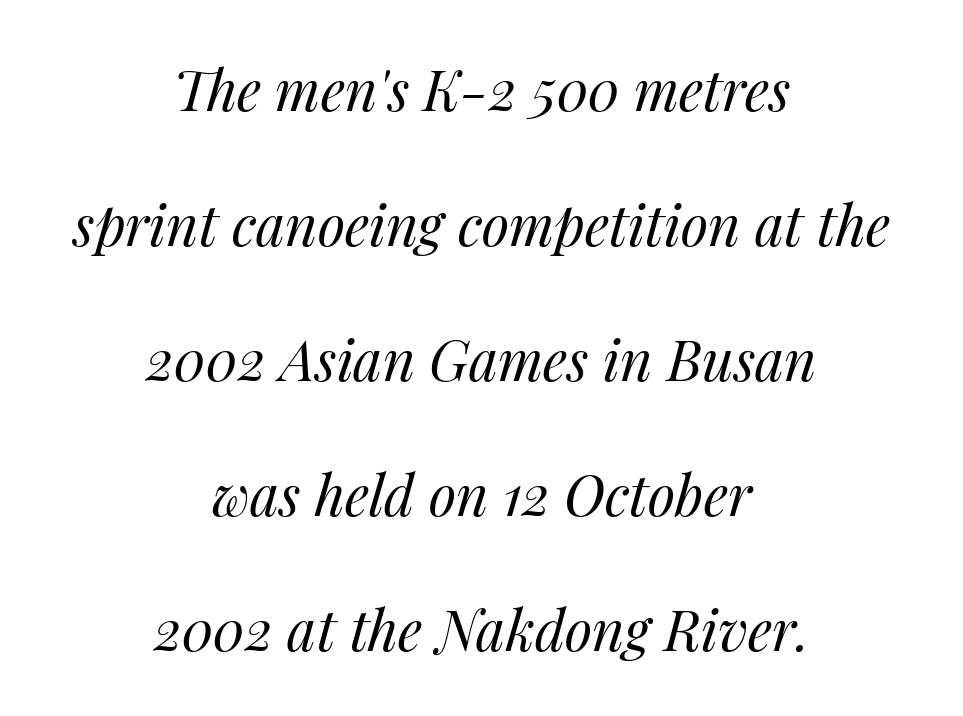
A quiet, ordinary-to-light weight characterises the typeface. If you drew a line through each stem, it would be angled. Nobody drew a line under any word here. These lines are rendered in a variable-pitch font. The setting favours the middle, as headings and verse often do. You could call the tracking neutral — neither tight nor loose.
